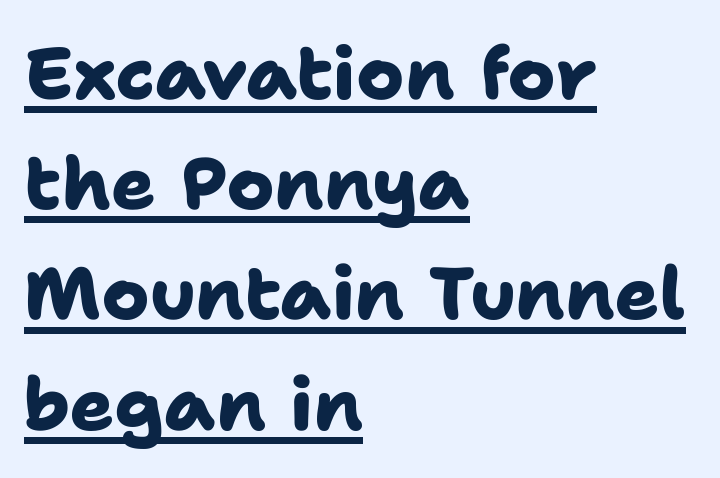
Think of a printed novel: that variable character pitch is what you see here. Letterform terminals end flat and unadorned throughout the passage. The passage shown is underscored from start to finish. The passage shown stacks its lines at a standard gap. Honestly, the letter spacing is just normal — you wouldn't notice it. Bold? Absolutely — the strokes are thick and heavy.
